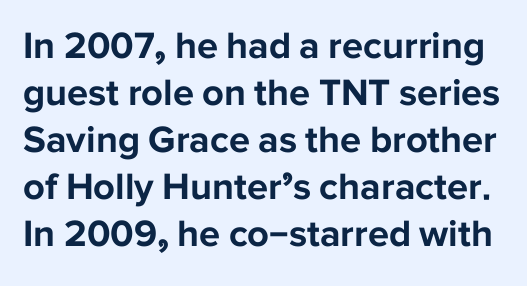
The image shows 38 px bold sans-serif type, upright; set line spacing 1.24x, normal letter spacing, not underlined; low stroke contrast and a medium x-height.
